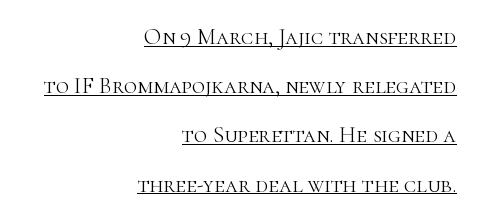
Q: Is the text bold? A: No.
Q: Is the text italic (slanted)? A: No, it is upright.
Q: Is the text underlined? A: Yes.
Q: How is the paragraph aligned? A: Right-aligned.
Q: Is the spacing between letters normal or unusually wide? A: Normal.
Q: Is the spacing between lines tight, normal or loose? A: Loose.
